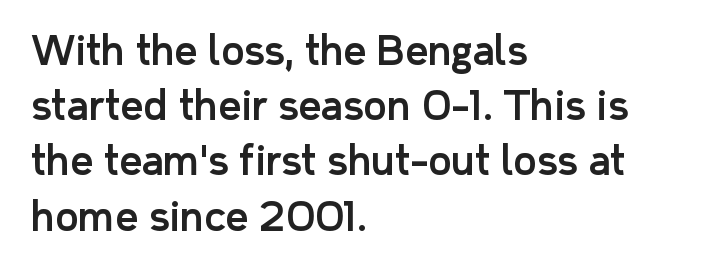
Q: Is the text italic (slanted)? A: No, it is upright.
Q: Is the typeface a serif or a sans-serif typeface? A: Sans-serif.
Q: Is the text underlined? A: No.
Q: How is the paragraph aligned? A: Left-aligned.
Q: Is the spacing between letters normal or unusually wide? A: Normal.
Q: Is the spacing between lines tight, normal or loose? A: Normal.
Q: Width (condensed, normal, or wide)? A: Normal.
Q: Stroke contrast? A: Low.
Q: x-height? A: Medium.
Q: Monospaced? A: No.
